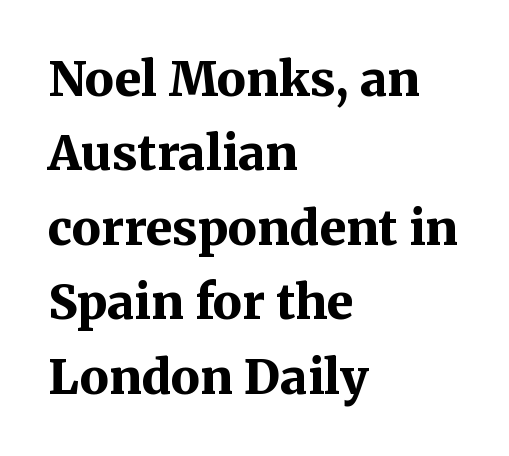
Q: Is the text bold? A: Yes.
Q: Is the text italic (slanted)? A: No, it is upright.
Q: Is the typeface a serif or a sans-serif typeface? A: Serif.
Q: Is the text underlined? A: No.
Q: How is the paragraph aligned? A: Left-aligned.
Q: Is the spacing between letters normal or unusually wide? A: Normal.
Q: Is the spacing between lines tight, normal or loose? A: Normal.
Q: Width (condensed, normal, or wide)? A: Normal.
Q: Stroke contrast? A: Medium.
Q: x-height? A: Medium.
Q: Monospaced? A: No.
